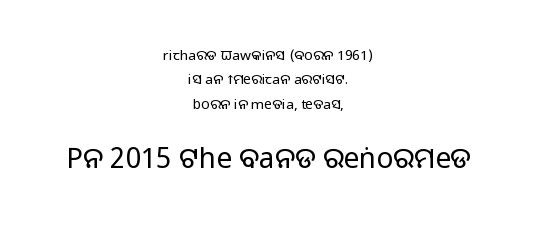
Q: Is the text bold? A: No.
Q: Is the text italic (slanted)? A: No, it is upright.
Q: Is the typeface a serif or a sans-serif typeface? A: Sans-serif.
Q: Is the text underlined? A: No.
Q: How is the paragraph aligned? A: Centered.
Q: Is the spacing between letters normal or unusually wide? A: Normal.
Q: Which block of text is set in a larger size, the first (top) or the second (bottom)? A: The second (bottom) one.
Q: Width (condensed, normal, or wide)? A: Normal.
Q: Stroke contrast? A: Low.
Q: x-height? A: Large.
Q: Monospaced? A: No.
